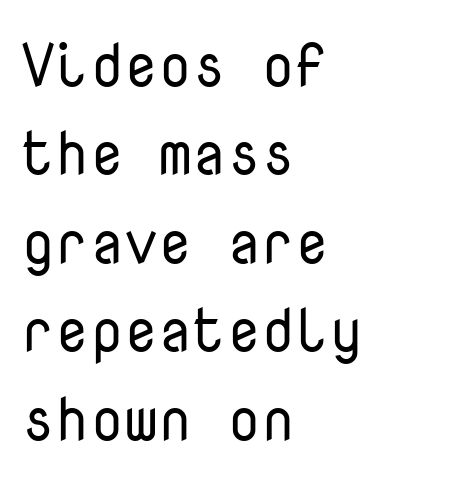
The image shows 61 px regular-weight sans-serif type, upright, monospaced; set left-aligned, normal line spacing (1.45x), normal letter spacing, not underlined; low stroke contrast and a medium x-height.
